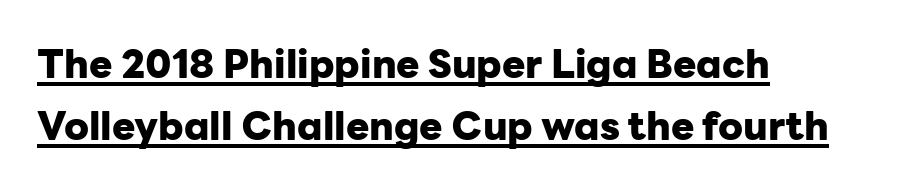
{"serif": "no", "italic": "no", "bold": "yes", "weight": "heavy", "width": "normal", "stroke_contrast": "low", "x_height": "medium", "monospaced": "no", "underline": "yes", "align": "left", "line_spacing": "normal", "line_spacing_ratio": 1.6, "letter_spacing": "normal", "letter_spacing_em": 0.0, "glyph_px": 39}
